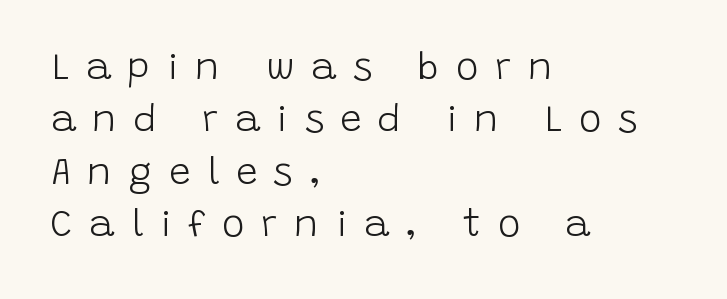
Q: Is the text bold? A: No.
Q: Is the text italic (slanted)? A: No, it is upright.
Q: Is the typeface a serif or a sans-serif typeface? A: Sans-serif.
Q: Is the text underlined? A: No.
Q: How is the paragraph aligned? A: Left-aligned.
Q: Is the spacing between letters normal or unusually wide? A: Unusually wide.
Q: Is the spacing between lines tight, normal or loose? A: Normal.
Q: Width (condensed, normal, or wide)? A: Normal.
Q: Stroke contrast? A: Low.
Q: x-height? A: Large.
Q: Monospaced? A: No.
